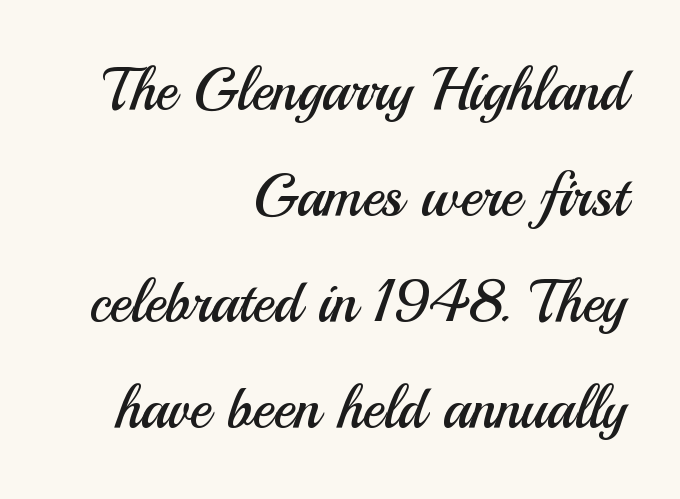
Q: Is the text bold? A: No.
Q: Is the text italic (slanted)? A: Yes.
Q: Is the typeface a serif or a sans-serif typeface? A: Sans-serif.
Q: Is the text underlined? A: No.
Q: How is the paragraph aligned? A: Right-aligned.
Q: Is the spacing between letters normal or unusually wide? A: Normal.
Q: Width (condensed, normal, or wide)? A: Normal.
Q: Stroke contrast? A: Medium.
Q: x-height? A: Small.
Q: Monospaced? A: No.
